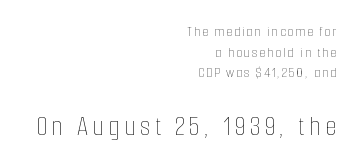
{"italic": "no", "bold": "no", "weight": "thin", "width": "condensed", "stroke_contrast": "low", "x_height": "medium", "monospaced": "no", "underline": "no", "align": "right", "line_spacing": "normal", "line_spacing_ratio": 1.37, "larger_block": "second", "size_ratio": 2.0, "glyph_px": 30}
